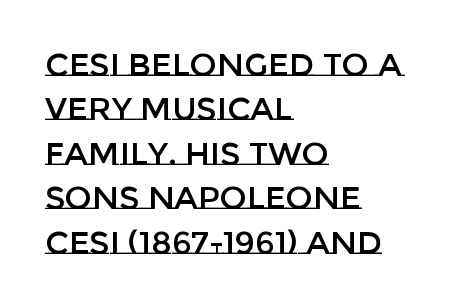
Q: Is the text italic (slanted)? A: No, it is upright.
Q: Is the text underlined? A: No.
Q: How is the paragraph aligned? A: Left-aligned.
Q: Is the spacing between letters normal or unusually wide? A: Normal.
Q: Is the spacing between lines tight, normal or loose? A: Normal.
Q: Width (condensed, normal, or wide)? A: Normal.
Q: Stroke contrast? A: Low.
Q: x-height? A: Large.
Q: Monospaced? A: No.
